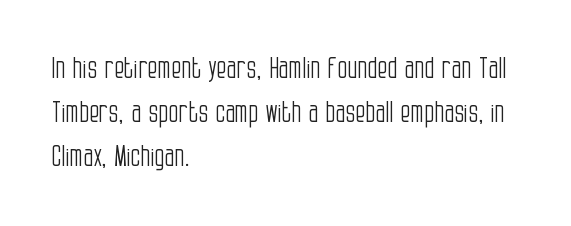
The image shows 29 px light, condensed sans-serif type, upright; set left-aligned, normal line spacing (1.52x), normal letter spacing, not underlined; low stroke contrast and a large x-height.
